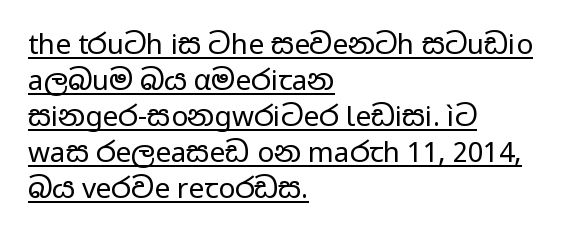
The image shows 28 px regular-weight, wide sans-serif type, upright; set left-aligned, normal line spacing (1.29x), normal letter spacing, underlined; low stroke contrast and a medium x-height.
